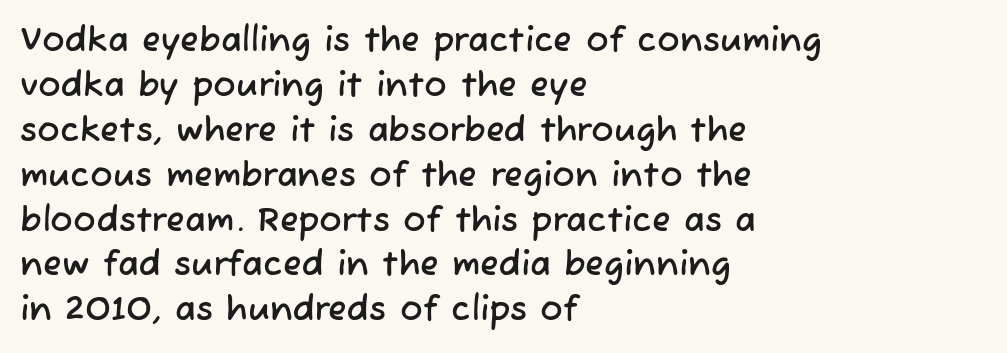
Q: Is the typeface a serif or a sans-serif typeface? A: Sans-serif.
Q: Is the text underlined? A: No.
Q: How is the paragraph aligned? A: Left-aligned.
Q: Is the spacing between letters normal or unusually wide? A: Normal.
Q: Is the spacing between lines tight, normal or loose? A: Normal.
Q: Width (condensed, normal, or wide)? A: Normal.
Q: Stroke contrast? A: Low.
Q: x-height? A: Medium.
Q: Monospaced? A: No.
